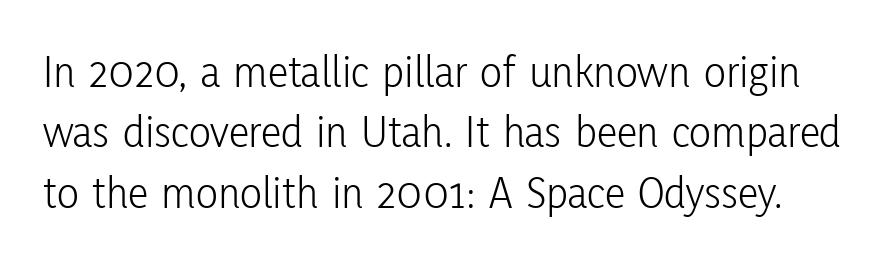
Each row of text sits above clean, open space. Italic: no, the glyphs are upright roman. Honestly, the row spacing looks completely unremarkable. Do the characters align in a grid? No, the font is proportional.
